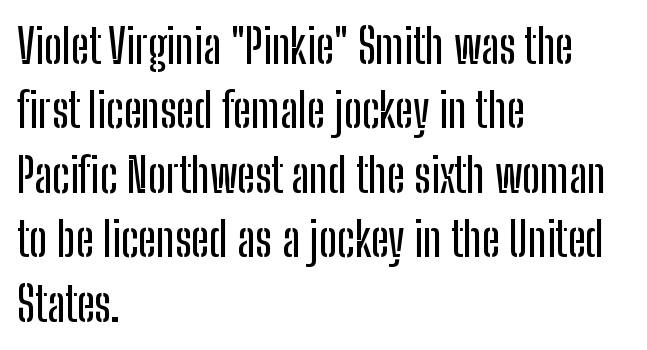
Only glyphs here, with clear space below each row. Is the letter spacing exaggerated? No — it looks like the ordinary default. Proportional: the letters do not fall into vertical columns. In terms of leading, this rendering sits right in the middle. Do the letters lean? They stand straight. These lines stack with their left ends in a neat column.
